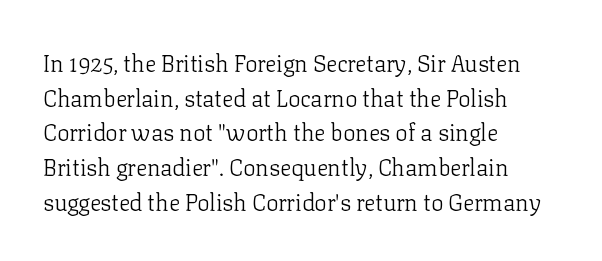
Q: Is the text bold? A: No.
Q: Is the text italic (slanted)? A: No, it is upright.
Q: Is the text underlined? A: No.
Q: How is the paragraph aligned? A: Left-aligned.
Q: Is the spacing between letters normal or unusually wide? A: Normal.
Q: Is the spacing between lines tight, normal or loose? A: Normal.
